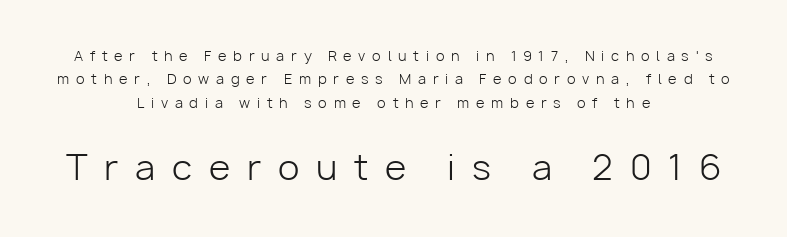
Q: Is the text bold? A: No.
Q: Is the text italic (slanted)? A: No, it is upright.
Q: Is the typeface a serif or a sans-serif typeface? A: Sans-serif.
Q: Is the text underlined? A: No.
Q: How is the paragraph aligned? A: Centered.
Q: Is the spacing between letters normal or unusually wide? A: Unusually wide.
Q: Is the spacing between lines tight, normal or loose? A: Normal.
Q: Which block of text is set in a larger size, the first (top) or the second (bottom)? A: The second (bottom) one.
Q: Width (condensed, normal, or wide)? A: Normal.
Q: Stroke contrast? A: Low.
Q: x-height? A: Medium.
Q: Monospaced? A: No.
